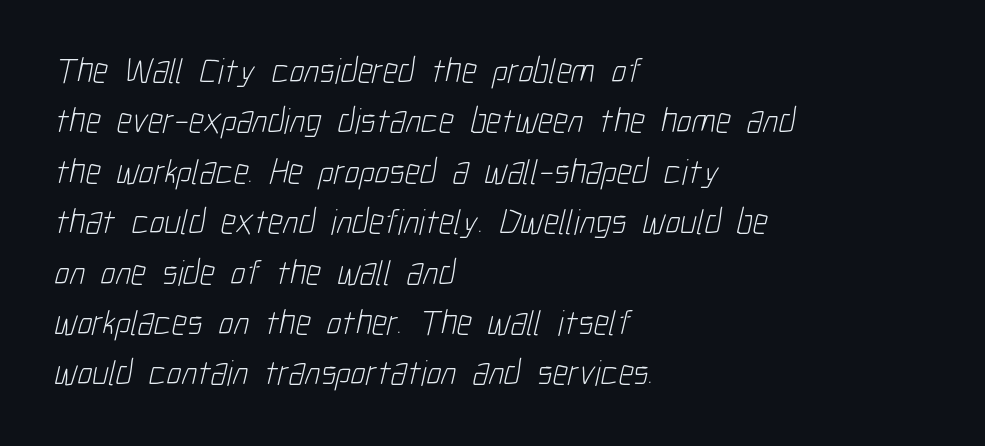
Think of a printed novel: that variable character pitch is what you see here. Examine the stroke ends and you'll find no serifs. No letter is thick-stroked: the sample isn't bold. Inter-character spacing is left at the font's built-in metrics. A student would call this left alignment; a typographer would say flush left, rag right.
